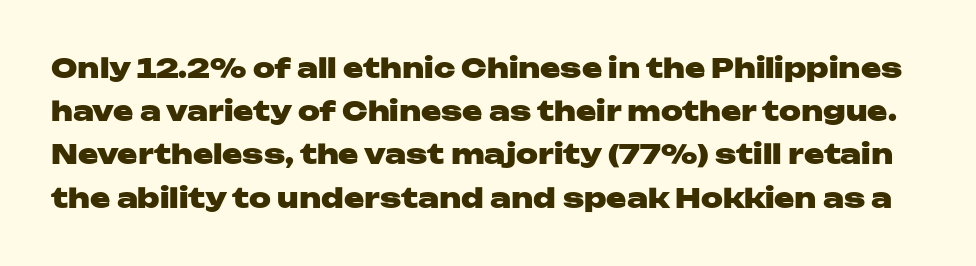
{"italic": "no", "bold": "yes", "underline": "no", "line_spacing": "normal", "line_spacing_ratio": 1.6, "letter_spacing": "normal", "letter_spacing_em": 0.0, "glyph_px": 27}
